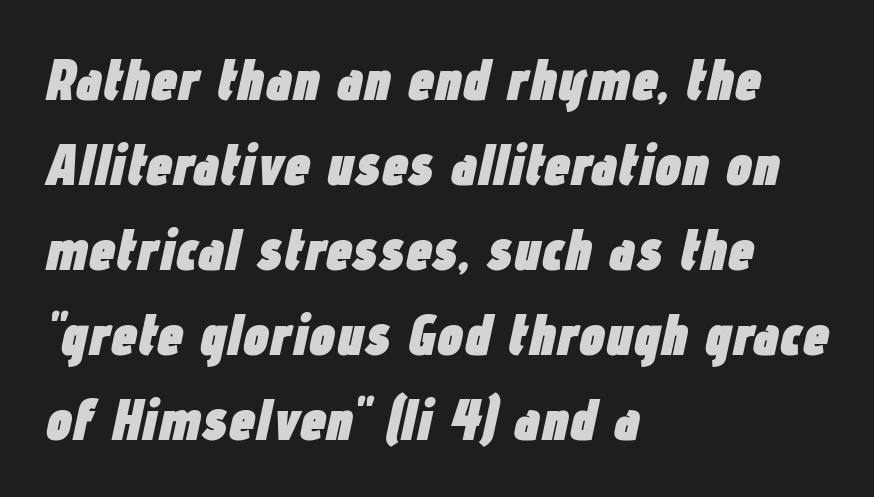
{"italic": "yes", "lean": "right", "slant_degrees": 12, "bold": "yes", "weight": "heavy", "width": "condensed", "stroke_contrast": "low", "x_height": "medium", "monospaced": "no", "underline": "no", "align": "left", "line_spacing": "normal", "line_spacing_ratio": 1.44, "letter_spacing": "normal", "letter_spacing_em": 0.0, "glyph_px": 59}
